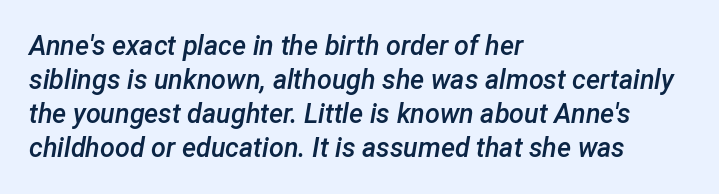
{"italic": "yes", "lean": "right", "slant_degrees": 12, "bold": "semi", "underline": "no", "align": "left", "line_spacing": "normal", "line_spacing_ratio": 1.26, "letter_spacing": "normal", "letter_spacing_em": 0.0, "glyph_px": 27}
